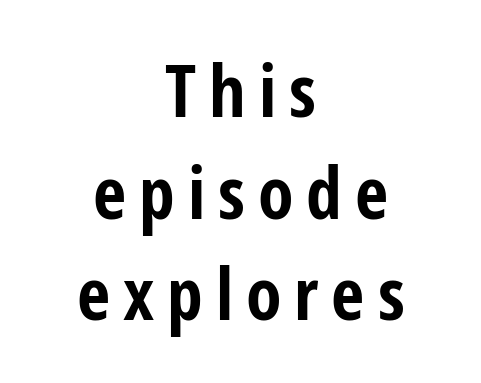
{"serif": "no", "italic": "no", "bold": "yes", "weight": "bold", "width": "condensed", "stroke_contrast": "low", "x_height": "medium", "monospaced": "no", "underline": "no", "align": "center", "line_spacing": "normal", "line_spacing_ratio": 1.41, "glyph_px": 72}
